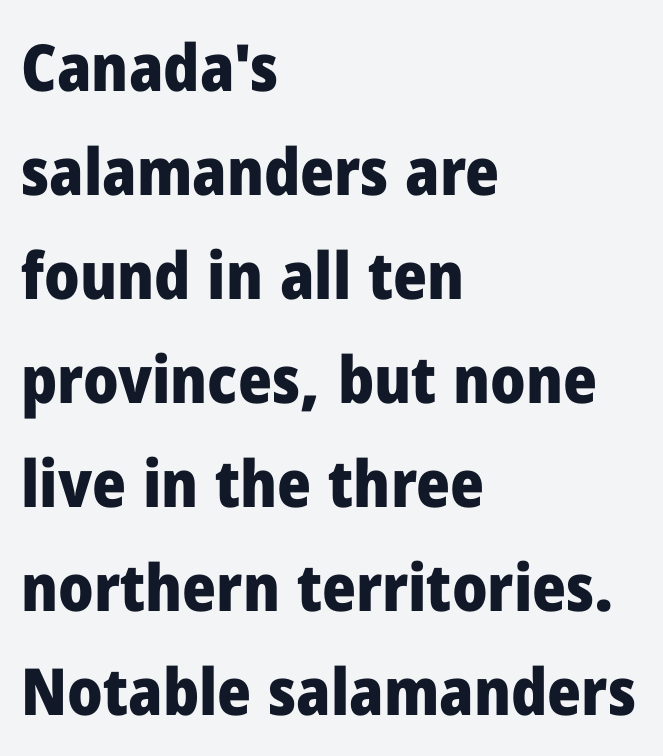
Regarding serifs, this sample does without them. Vertical spacing — default. Proportional: the letters do not fall into vertical columns. The letters stand upright; this is a roman face. One-word summary of the alignment: left.
